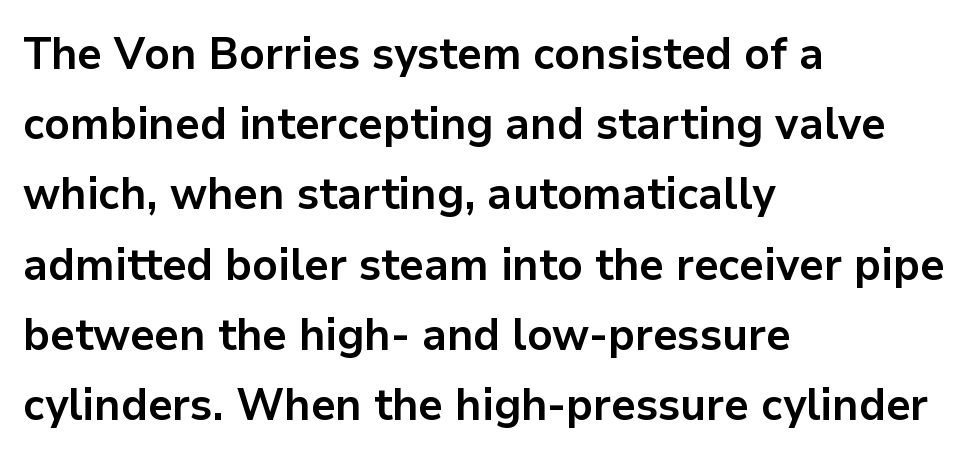
Rows of type keep a routine distance in the vertical direction. Vertical strokes here are truly vertical. Spacing between characters is what you'd get straight out of the box. Is the block centered? No — it sits flush against the left margin. Proportional: the letters do not fall into vertical columns. A sans-serif font was chosen for this passage.
